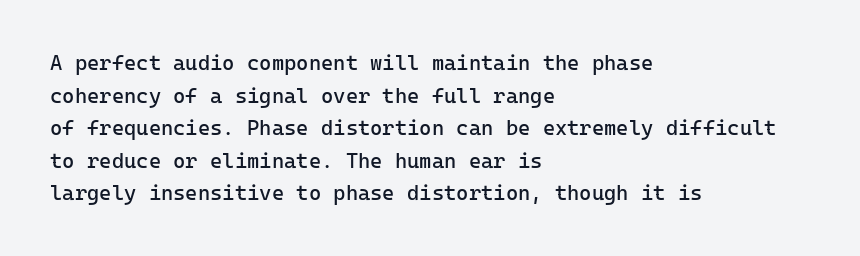
The image shows 21 px text type, upright; set left-aligned, normal line spacing (1.55x), normal letter spacing, not underlined.
